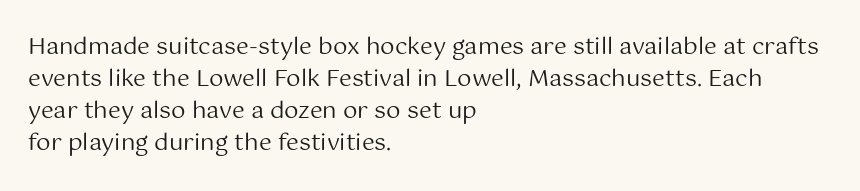
The image shows 23 px text type, upright; set left-aligned, normal line spacing (1.39x), normal letter spacing, not underlined.
